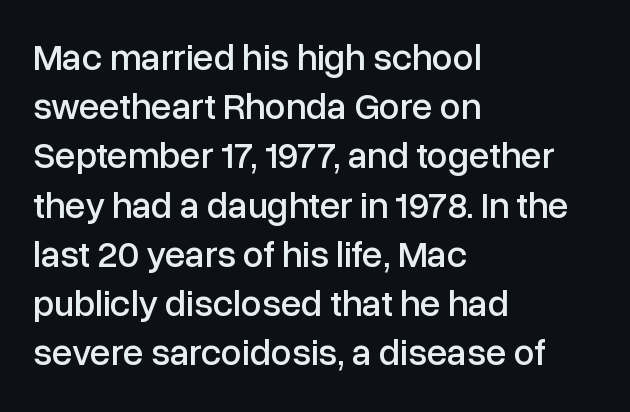
{"serif": "no", "italic": "no", "width": "normal", "stroke_contrast": "low", "x_height": "medium", "monospaced": "no", "underline": "no", "align": "left", "line_spacing": "normal", "line_spacing_ratio": 1.33, "letter_spacing": "normal", "letter_spacing_em": 0.0, "glyph_px": 37}
